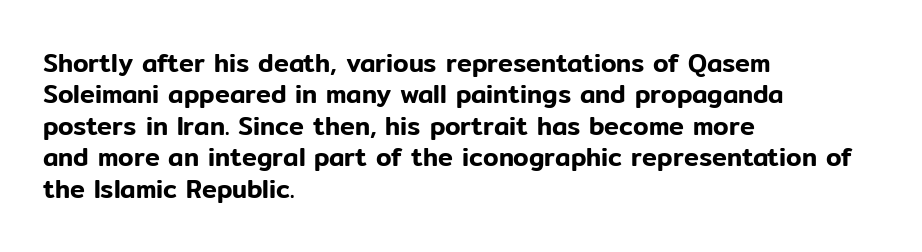
Q: Is the text italic (slanted)? A: No, it is upright.
Q: Is the text underlined? A: No.
Q: How is the paragraph aligned? A: Left-aligned.
Q: Is the spacing between letters normal or unusually wide? A: Normal.
Q: Is the spacing between lines tight, normal or loose? A: Normal.
